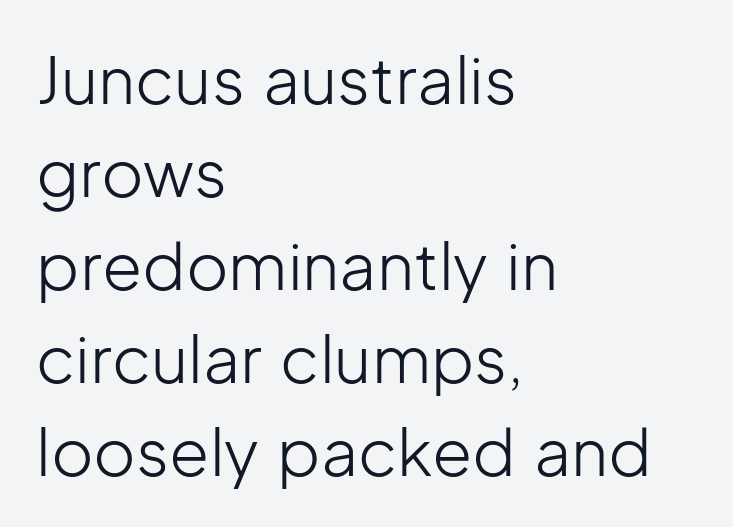
{"serif": "no", "italic": "no", "bold": "no", "weight": "light", "width": "normal", "stroke_contrast": "low", "x_height": "medium", "monospaced": "no", "underline": "no", "align": "left", "line_spacing": "normal", "line_spacing_ratio": 1.43, "letter_spacing": "normal", "letter_spacing_em": 0.0, "glyph_px": 65}
